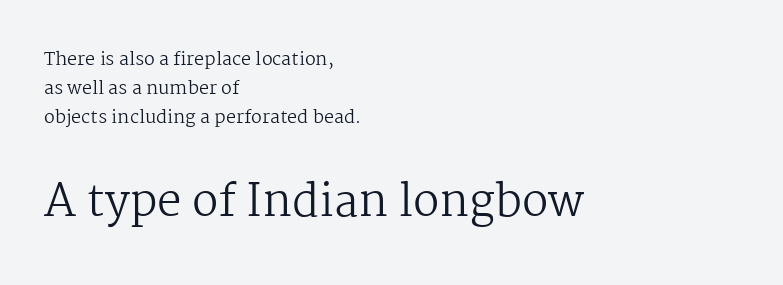
{"serif": "yes", "italic": "no", "bold": "no", "weight": "regular", "width": "normal", "stroke_contrast": "medium", "x_height": "medium", "monospaced": "no", "underline": "no", "align": "left", "line_spacing": "normal", "line_spacing_ratio": 1.6, "letter_spacing": "normal", "letter_spacing_em": 0.0, "larger_block": "second", "size_ratio": 2.44, "glyph_px": 44}
